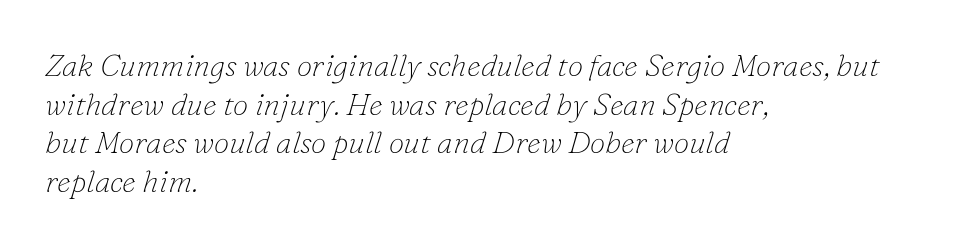
The passage shown is typeset with a serif family. The letters are slanted; this is an italic face. The paragraph shown leans on its left margin. In terms of letterspacing, this is plain default setting. In terms of leading, this rendering sits right in the middle. The foot of each line stays bare and open.
